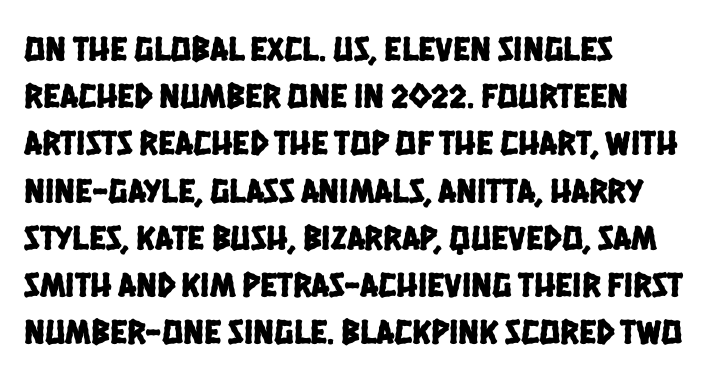
Each letter keeps its own natural width here, so spacing adapts to shape. Note: no serifs on the glyphs. Students, observe: this is what conventionally led text looks like. The specimen omits any rule beneath the text block's lines. The rag falls on the right side of this text block.
